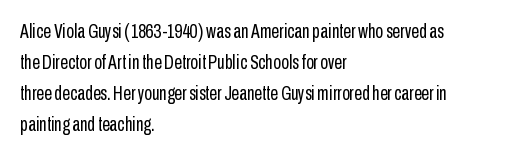
{"italic": "no", "bold": "no", "underline": "no", "align": "left", "line_spacing": "normal", "line_spacing_ratio": 1.55, "letter_spacing": "normal", "letter_spacing_em": 0.0, "glyph_px": 20}
